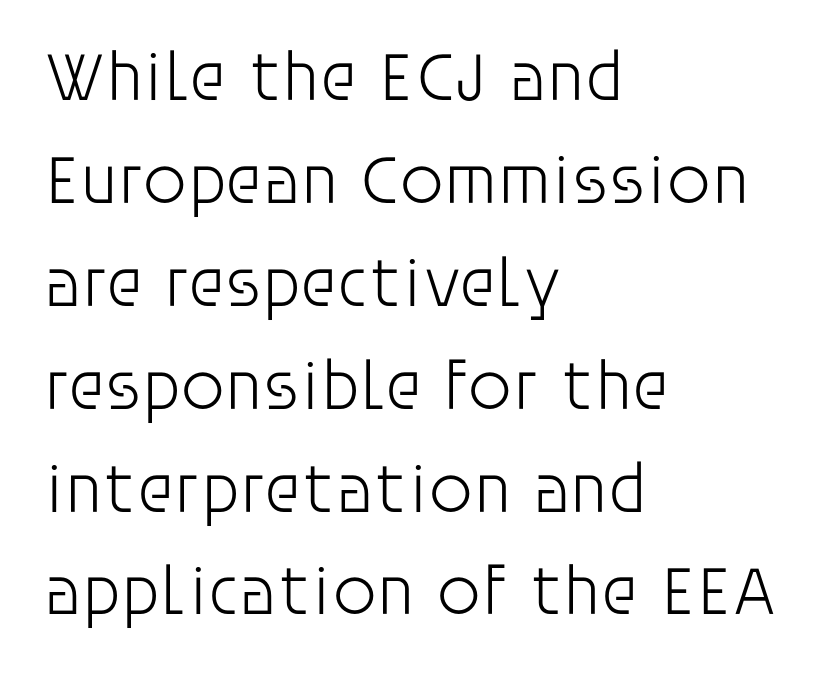
Q: Is the text bold? A: No.
Q: Is the text italic (slanted)? A: No, it is upright.
Q: Is the typeface a serif or a sans-serif typeface? A: Sans-serif.
Q: Is the text underlined? A: No.
Q: How is the paragraph aligned? A: Left-aligned.
Q: Is the spacing between letters normal or unusually wide? A: Normal.
Q: Is the spacing between lines tight, normal or loose? A: Normal.
Q: Width (condensed, normal, or wide)? A: Normal.
Q: Stroke contrast? A: Low.
Q: x-height? A: Large.
Q: Monospaced? A: No.
